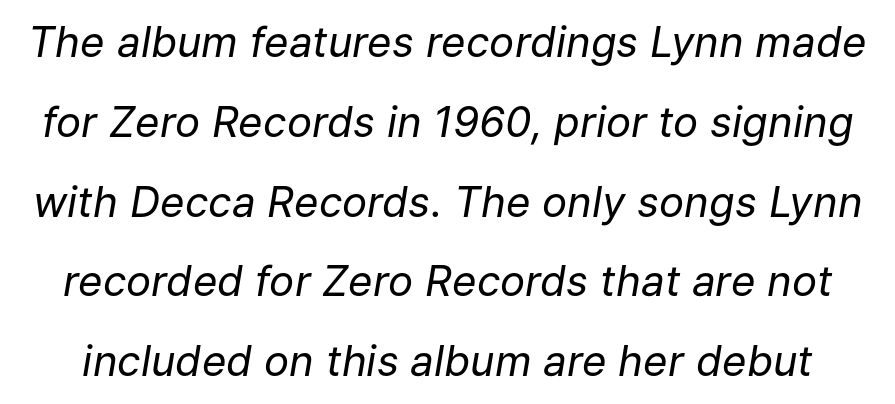
Any mark beneath the type? The region is blank. Unbolded letterforms with no extra heft. Emphasis-style slanted type is in use. A typesetter would call this proportional, since set widths differ per character. Rows of type keep a wide berth in the vertical direction. In terms of letterspacing, this is plain default setting.
